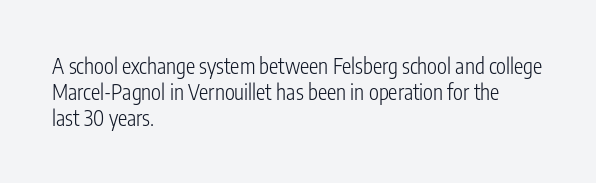
{"italic": "no", "bold": "no", "underline": "no", "align": "left", "line_spacing_ratio": 1.23, "letter_spacing": "normal", "letter_spacing_em": 0.0, "glyph_px": 21}
